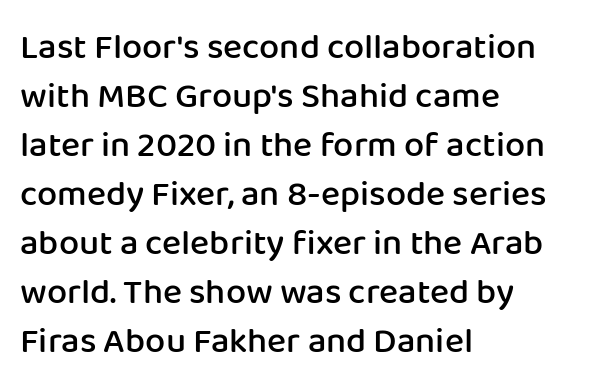
Every stem runs plumb, perpendicular to the baseline. The strip under each line holds only bare page. What weight is shown? A semibold, between regular and bold. Observe the absence of serifs on each vertical stroke in this sample. In terms of letterspacing, this is plain default setting. Rows of type keep a routine distance in the vertical direction.
